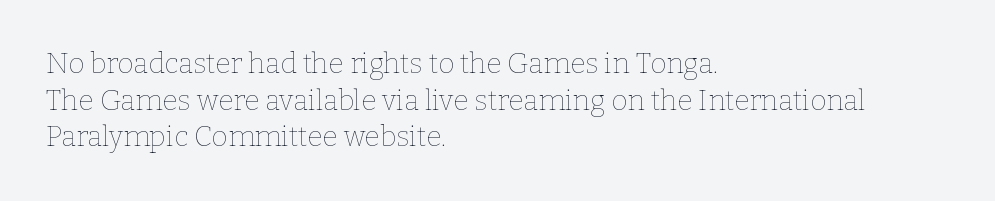
{"italic": "no", "bold": "no", "weight": "thin", "width": "normal", "stroke_contrast": "low", "x_height": "medium", "monospaced": "no", "underline": "no", "align": "left", "line_spacing": "normal", "line_spacing_ratio": 1.31, "letter_spacing": "normal", "letter_spacing_em": 0.0, "glyph_px": 28}
